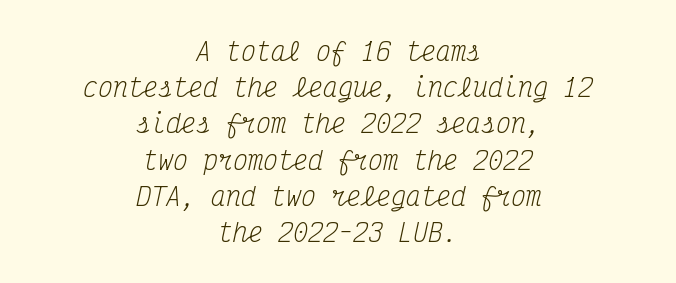
The image shows 25 px text type, italic (leaning right); set centered, normal line spacing (1.45x), normal letter spacing, not underlined.
